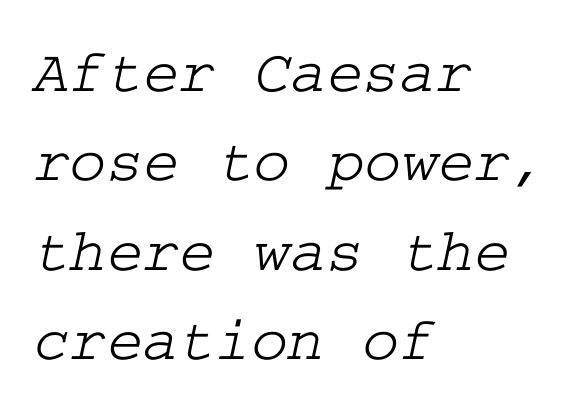
Look at the bottom of the vertical strokes: they flare into serifs here. Rule under the text: the space is simply empty. Successive baselines arrive at the customary interval. Default kerning and tracking; the words read as compact shapes.
